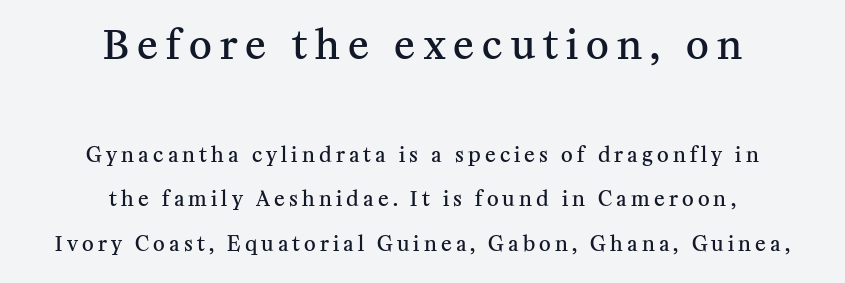
The rag falls on both sides of this text block equally. Descenders hang freely into open space. Large over small — that's the arrangement of the two blocks here. Widely set lines give the paragraph a tall, airy silhouette. Someone cranked the tracking dial way up on this one.
